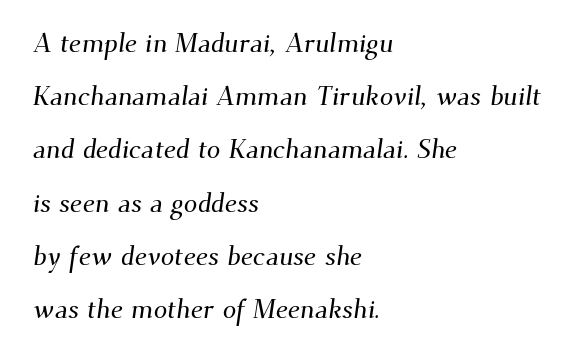
The image shows 27 px text type; set left-aligned, loose line spacing (1.97x), normal letter spacing, not underlined.
